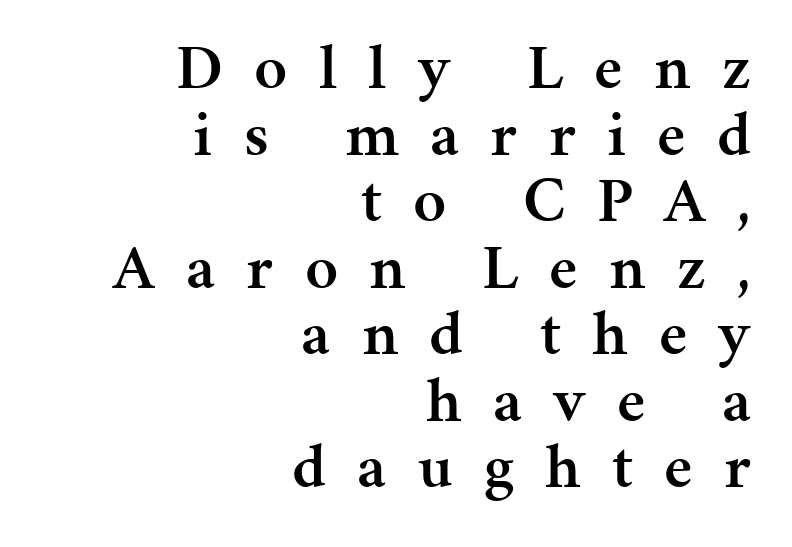
The image shows 64 px semibold serif type, upright; set right-aligned, tight line spacing (1.04x), unusually wide letter spacing (+0.49 em), not underlined; medium stroke contrast and a medium x-height.
